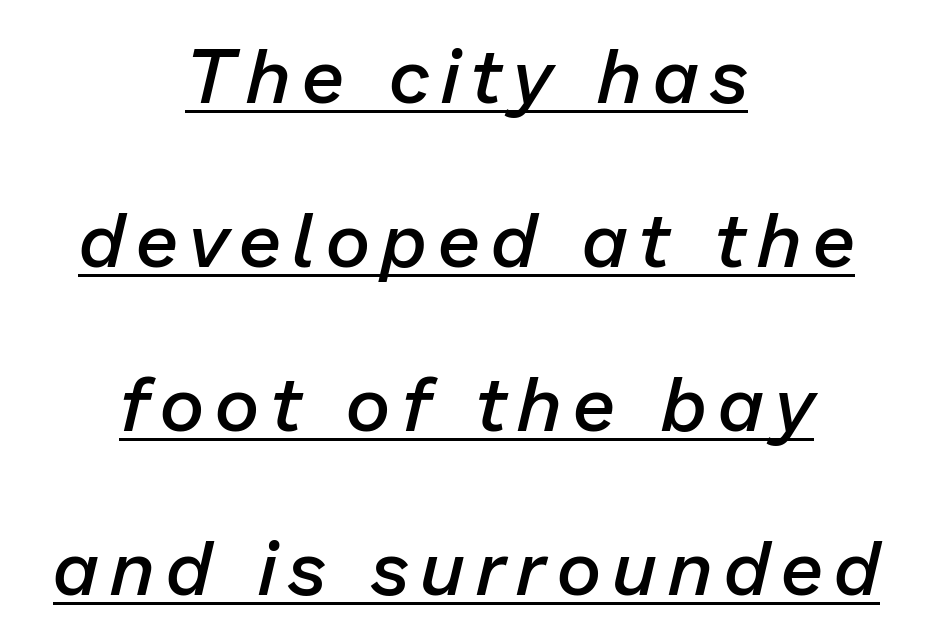
Q: Is the text bold? A: Semi-bold.
Q: Is the text italic (slanted)? A: Yes, it leans right by about 13 degrees.
Q: Is the text underlined? A: Yes.
Q: How is the paragraph aligned? A: Centered.
Q: Is the spacing between lines tight, normal or loose? A: Loose.
Q: Width (condensed, normal, or wide)? A: Normal.
Q: Stroke contrast? A: Low.
Q: x-height? A: Medium.
Q: Monospaced? A: No.
